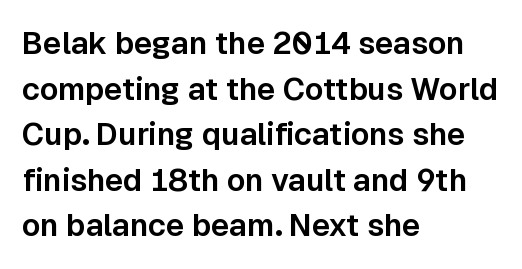
Q: Is the text italic (slanted)? A: No, it is upright.
Q: Is the typeface a serif or a sans-serif typeface? A: Sans-serif.
Q: Is the text underlined? A: No.
Q: How is the paragraph aligned? A: Left-aligned.
Q: Is the spacing between letters normal or unusually wide? A: Normal.
Q: Is the spacing between lines tight, normal or loose? A: Normal.
Q: Width (condensed, normal, or wide)? A: Normal.
Q: Stroke contrast? A: Low.
Q: x-height? A: Medium.
Q: Monospaced? A: No.
